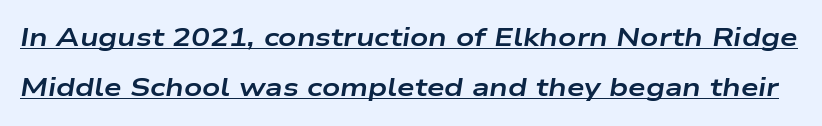
The image shows 25 px bold type, italic (leaning right); set loose line spacing (2.02x), normal letter spacing, underlined.
